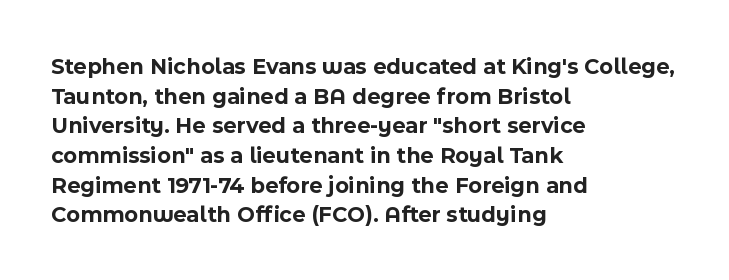
The image shows 23 px bold type, upright; set left-aligned, normal line spacing (1.29x), normal letter spacing, not underlined.
